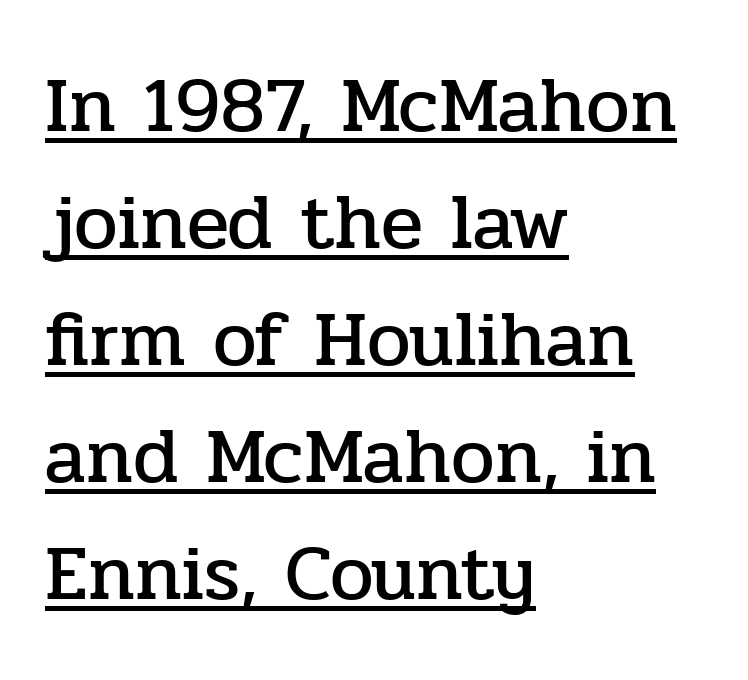
Q: Is the text italic (slanted)? A: No, it is upright.
Q: Is the typeface a serif or a sans-serif typeface? A: Serif.
Q: Is the text underlined? A: Yes.
Q: How is the paragraph aligned? A: Left-aligned.
Q: Is the spacing between letters normal or unusually wide? A: Normal.
Q: Is the spacing between lines tight, normal or loose? A: Normal.
Q: Width (condensed, normal, or wide)? A: Normal.
Q: Stroke contrast? A: Low.
Q: x-height? A: Medium.
Q: Monospaced? A: No.
